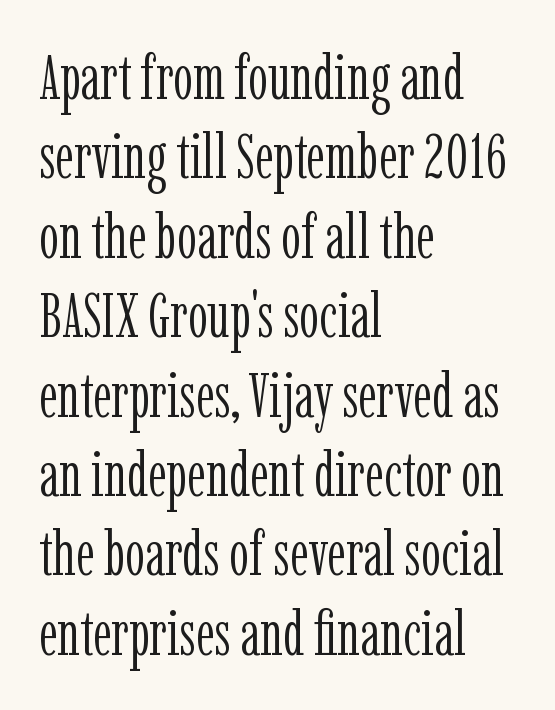
The image shows 63 px light, condensed serif type, upright; set left-aligned, normal line spacing (1.26x), normal letter spacing, not underlined; low stroke contrast and a medium x-height.
